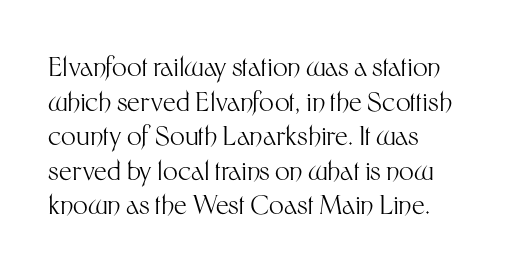
Q: Is the text bold? A: No.
Q: Is the text italic (slanted)? A: No, it is upright.
Q: Is the text underlined? A: No.
Q: How is the paragraph aligned? A: Left-aligned.
Q: Is the spacing between letters normal or unusually wide? A: Normal.
Q: Is the spacing between lines tight, normal or loose? A: Normal.
